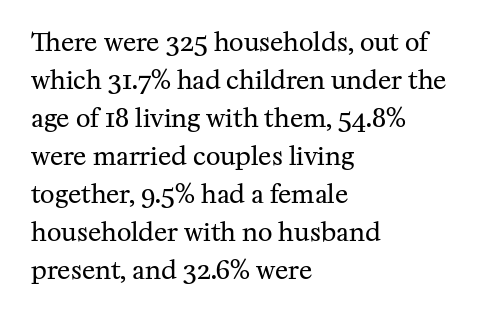
The image shows 25 px text type, upright; set left-aligned, normal line spacing (1.52x), normal letter spacing, not underlined.
